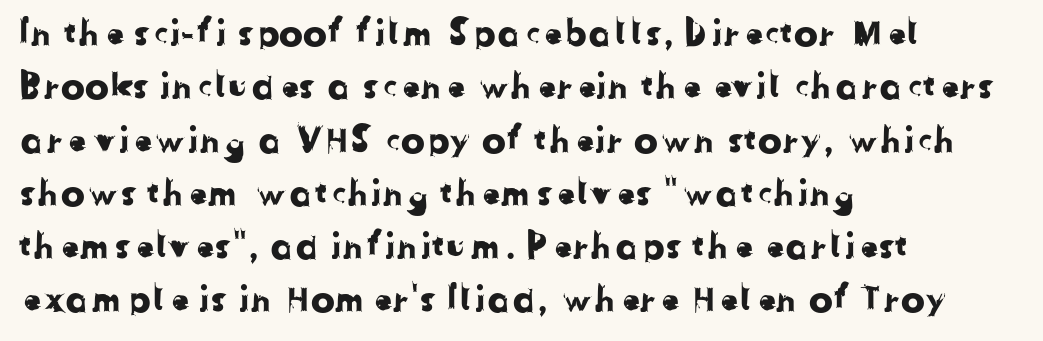
The image shows 36 px sans-serif type; set left-aligned, normal line spacing (1.48x), normal letter spacing, not underlined; low stroke contrast and a medium x-height.
